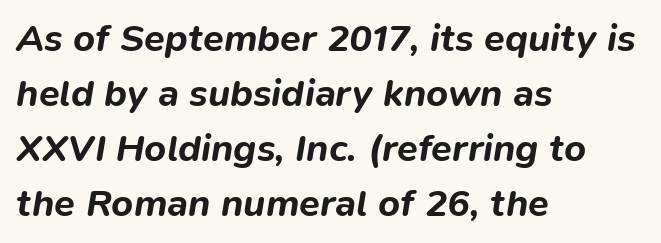
{"italic": "yes", "lean": "right", "slant_degrees": 9, "bold": "yes", "weight": "bold", "width": "normal", "stroke_contrast": "low", "x_height": "medium", "monospaced": "no", "underline": "no", "align": "left", "line_spacing": "normal", "line_spacing_ratio": 1.45, "letter_spacing": "normal", "letter_spacing_em": 0.0, "glyph_px": 38}
